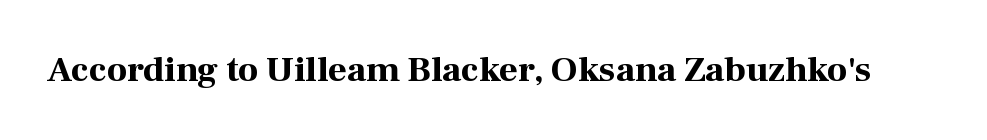
Q: Is the text bold? A: Yes.
Q: Is the text italic (slanted)? A: No, it is upright.
Q: Is the typeface a serif or a sans-serif typeface? A: Serif.
Q: Is the text underlined? A: No.
Q: Is the spacing between letters normal or unusually wide? A: Normal.
Q: Width (condensed, normal, or wide)? A: Normal.
Q: Stroke contrast? A: High.
Q: x-height? A: Medium.
Q: Monospaced? A: No.
